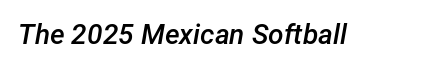
The image shows 28 px semibold type, italic (leaning right); set normal letter spacing, not underlined; low stroke contrast and a medium x-height.
